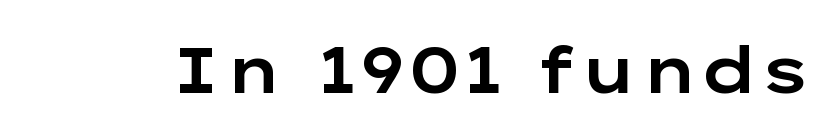
Underline: absent. A typesetter would call this proportional, since set widths differ per character. If you drew a line through each stem, it would be perfectly vertical. The line texture is even and compact thanks to regular tracking. What kind of face is this? One without serifs — a sans.
